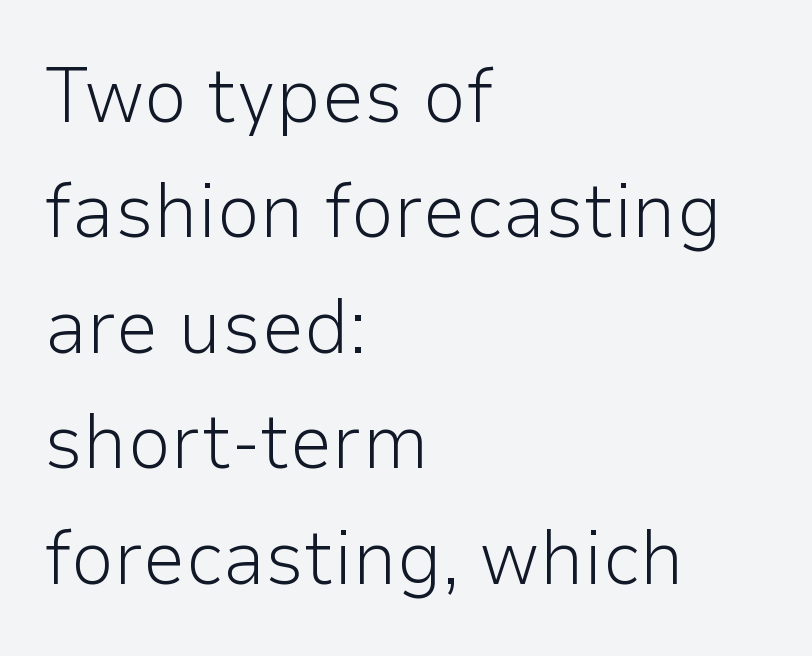
{"serif": "no", "italic": "no", "bold": "no", "weight": "light", "width": "normal", "stroke_contrast": "low", "x_height": "medium", "monospaced": "no", "underline": "no", "align": "left", "line_spacing": "normal", "line_spacing_ratio": 1.5, "letter_spacing": "normal", "letter_spacing_em": 0.0, "glyph_px": 77}
